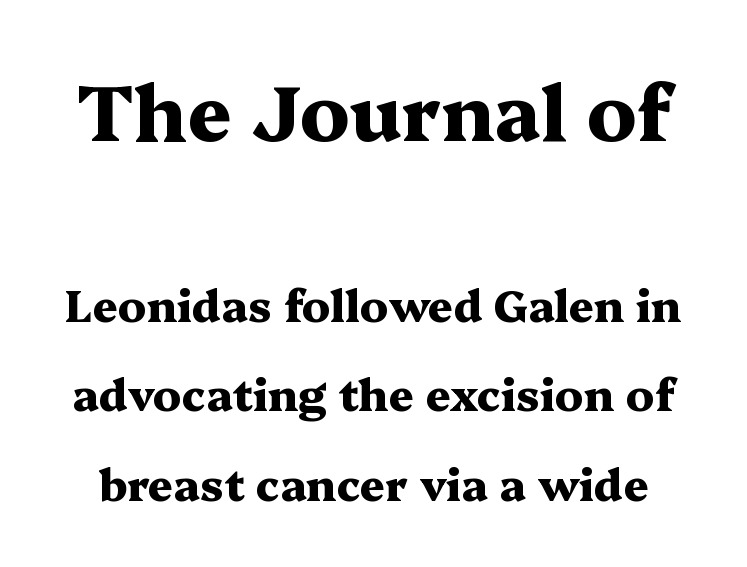
The image shows 77 px heavy, wide serif type, upright; set loose line spacing (2.03x), normal letter spacing, not underlined; the first (top) block is 1.75x larger; medium stroke contrast and a medium x-height.
